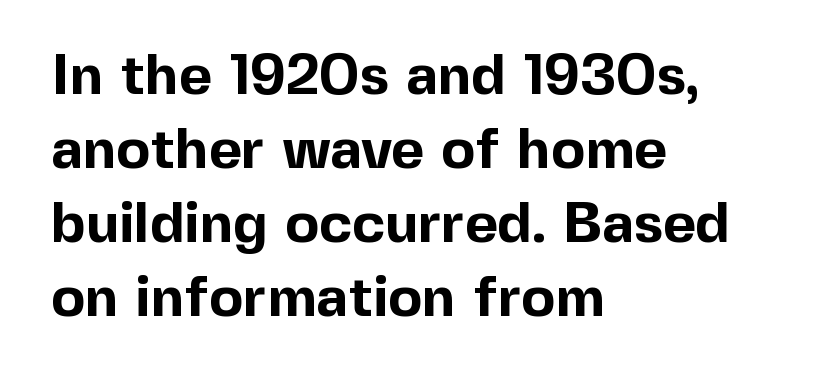
Q: Is the text bold? A: Yes.
Q: Is the text italic (slanted)? A: No, it is upright.
Q: Is the typeface a serif or a sans-serif typeface? A: Sans-serif.
Q: Is the text underlined? A: No.
Q: How is the paragraph aligned? A: Left-aligned.
Q: Is the spacing between letters normal or unusually wide? A: Normal.
Q: Is the spacing between lines tight, normal or loose? A: Normal.
Q: Width (condensed, normal, or wide)? A: Normal.
Q: x-height? A: Medium.
Q: Monospaced? A: No.
